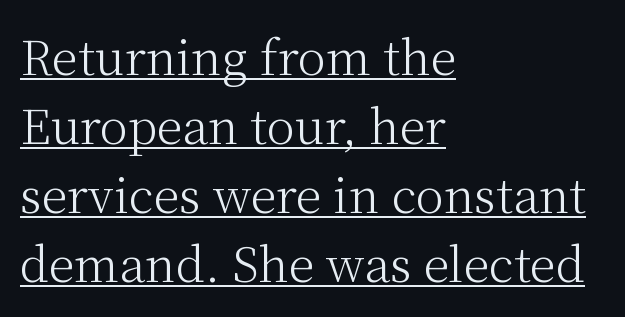
The image shows 47 px light serif type, upright; set left-aligned, normal line spacing (1.47x), normal letter spacing, underlined; medium stroke contrast and a medium x-height.
